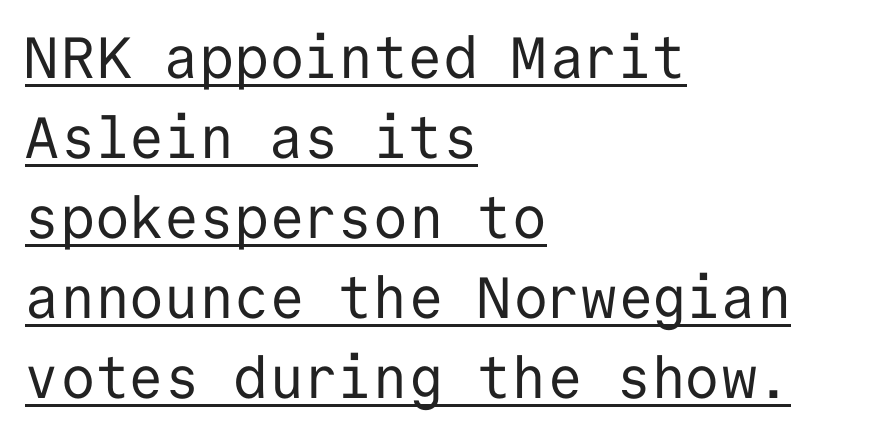
Has an underline been added? It has. Reading down the block, your eye returns to a fixed left position each line. Successive baselines arrive at the customary interval. Note the uniform advance width — an 'i' takes as much space as an 'm'.
